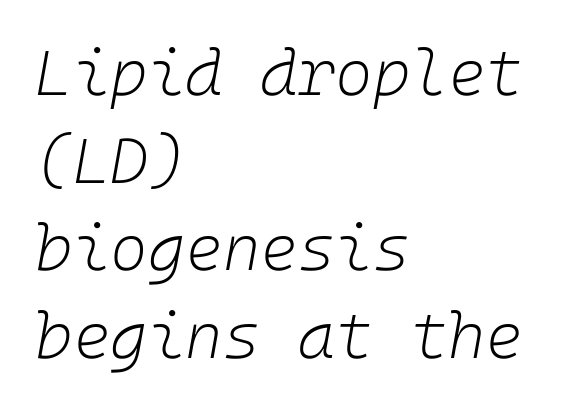
{"italic": "yes", "lean": "right", "slant_degrees": 10, "bold": "no", "weight": "light", "width": "normal", "stroke_contrast": "low", "x_height": "medium", "underline": "no", "align": "left", "line_spacing": "normal", "line_spacing_ratio": 1.37, "letter_spacing": "normal", "letter_spacing_em": 0.0, "glyph_px": 64}
